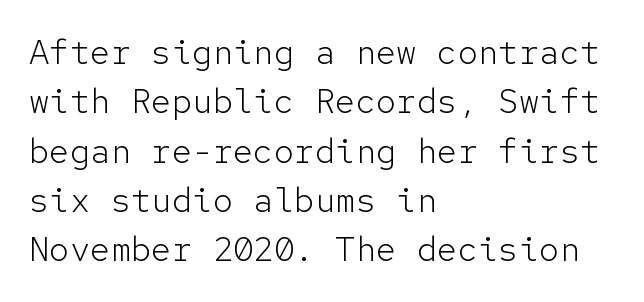
Q: Is the text bold? A: No.
Q: Is the text italic (slanted)? A: No, it is upright.
Q: Is the typeface a serif or a sans-serif typeface? A: Sans-serif.
Q: Is the text underlined? A: No.
Q: How is the paragraph aligned? A: Left-aligned.
Q: Is the spacing between letters normal or unusually wide? A: Normal.
Q: Is the spacing between lines tight, normal or loose? A: Normal.
Q: Width (condensed, normal, or wide)? A: Normal.
Q: Stroke contrast? A: Low.
Q: x-height? A: Medium.
Q: Monospaced? A: Yes.
